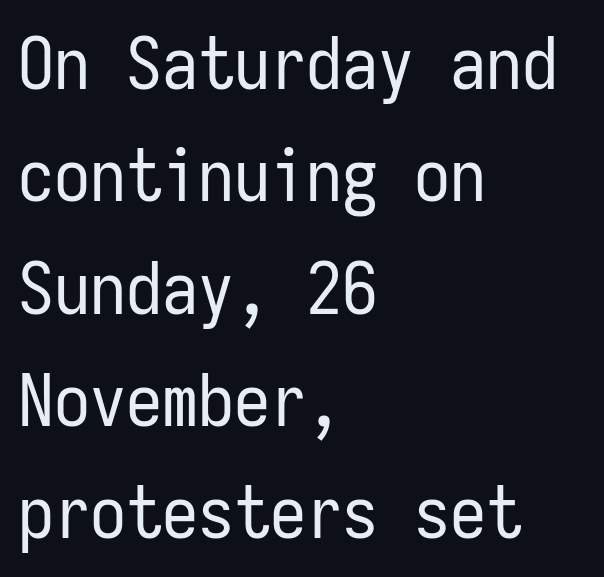
Q: Is the text bold? A: No.
Q: Is the text italic (slanted)? A: No, it is upright.
Q: Is the typeface a serif or a sans-serif typeface? A: Sans-serif.
Q: Is the text underlined? A: No.
Q: How is the paragraph aligned? A: Left-aligned.
Q: Is the spacing between letters normal or unusually wide? A: Normal.
Q: Is the spacing between lines tight, normal or loose? A: Normal.
Q: Width (condensed, normal, or wide)? A: Condensed.
Q: Stroke contrast? A: Low.
Q: x-height? A: Medium.
Q: Monospaced? A: Yes.
